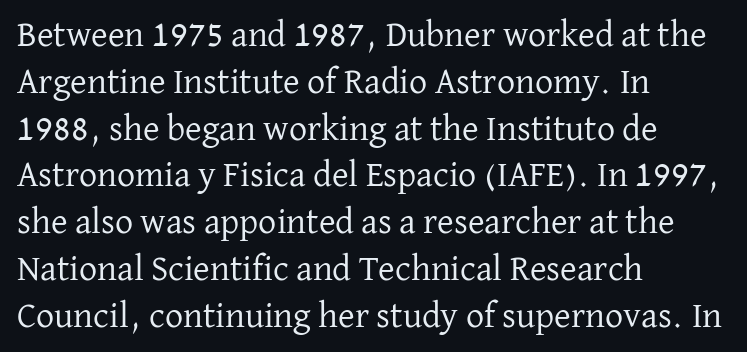
Q: Is the text bold? A: No.
Q: Is the text italic (slanted)? A: No, it is upright.
Q: Is the typeface a serif or a sans-serif typeface? A: Serif.
Q: Is the text underlined? A: No.
Q: How is the paragraph aligned? A: Left-aligned.
Q: Is the spacing between letters normal or unusually wide? A: Normal.
Q: Is the spacing between lines tight, normal or loose? A: Normal.
Q: Width (condensed, normal, or wide)? A: Normal.
Q: Stroke contrast? A: Low.
Q: x-height? A: Medium.
Q: Monospaced? A: No.
